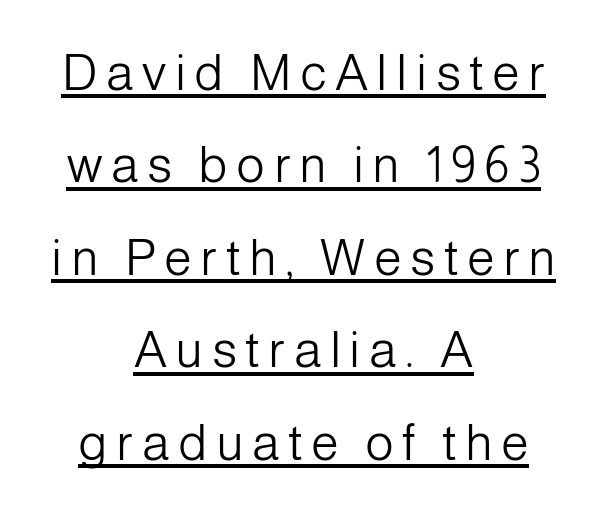
It's the straight-up-and-down kind of type. Do the characters align in a grid? No, the font is proportional. Compared with a typical body face, this is equally light or lighter still. Look at the bottom of the vertical strokes: they stop flat, with no serifs.
